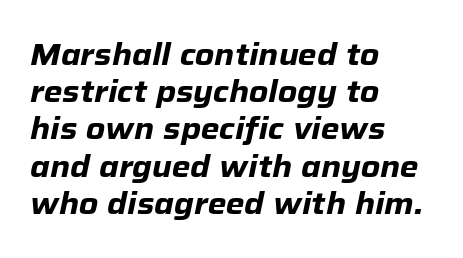
{"italic": "yes", "lean": "right", "slant_degrees": 12, "bold": "yes", "weight": "heavy", "width": "normal", "stroke_contrast": "low", "x_height": "medium", "monospaced": "no", "underline": "no", "align": "left", "line_spacing_ratio": 1.24, "letter_spacing": "normal", "letter_spacing_em": 0.0, "glyph_px": 30}
